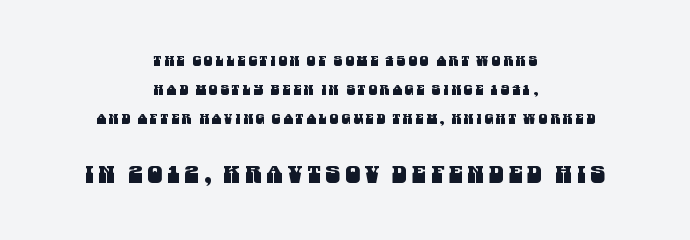
The image shows 24 px text type; set centered, loose line spacing (2.06x), unusually wide letter spacing (+0.2 em), not underlined; the second (bottom) block is 1.71x larger.
